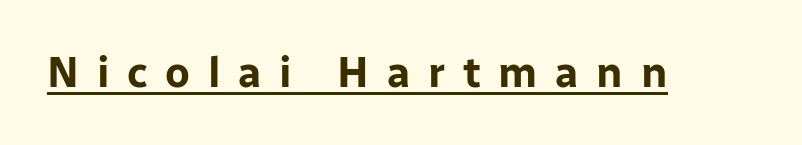
The type sits square on the baseline with zero lean. This sample uses expanded letter spacing, leaving extra air between glyphs. The face used here is proportionally spaced, like ordinary book or web type. Examine the stroke ends and you'll find no serifs.
